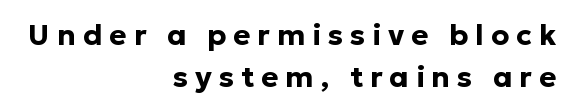
{"serif": "no", "italic": "no", "bold": "yes", "weight": "bold", "width": "normal", "stroke_contrast": "low", "x_height": "medium", "monospaced": "no", "underline": "no", "align": "right", "line_spacing": "normal", "line_spacing_ratio": 1.44, "letter_spacing": "wide", "letter_spacing_em": 0.24, "glyph_px": 29}
